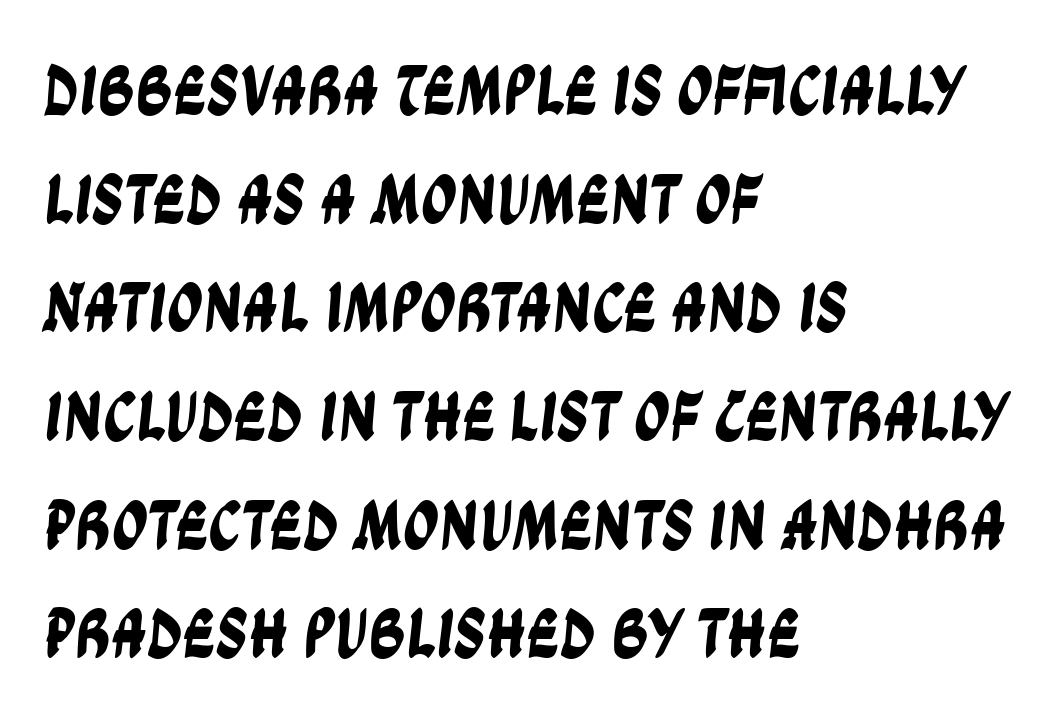
{"serif": "no", "width": "condensed", "stroke_contrast": "low", "x_height": "large", "monospaced": "no", "underline": "no", "align": "left", "line_spacing": "normal", "line_spacing_ratio": 1.53, "letter_spacing": "normal", "letter_spacing_em": 0.0, "glyph_px": 71}
